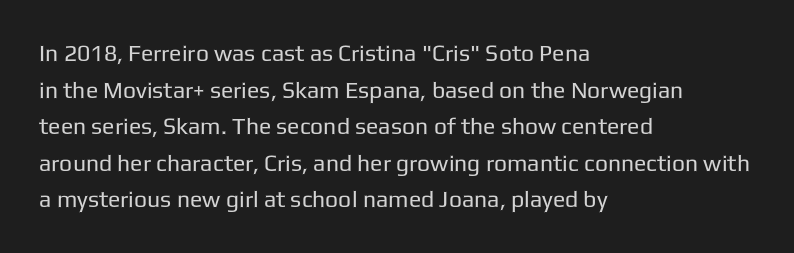
{"italic": "no", "bold": "no", "underline": "no", "align": "left", "line_spacing": "normal", "line_spacing_ratio": 1.59, "letter_spacing": "normal", "letter_spacing_em": 0.0, "glyph_px": 23}
